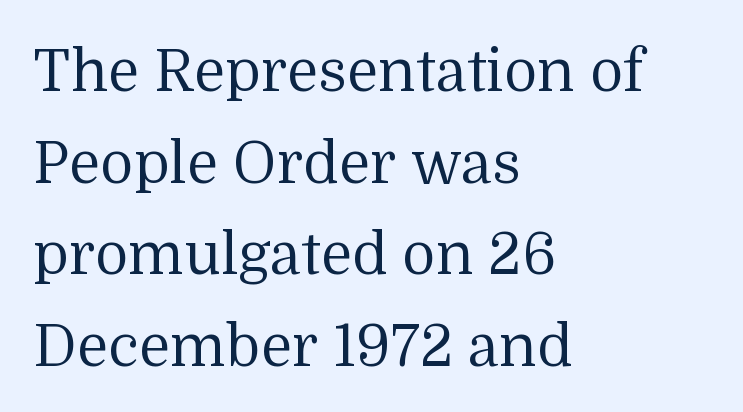
{"serif": "yes", "italic": "no", "bold": "no", "weight": "regular", "width": "normal", "stroke_contrast": "medium", "x_height": "medium", "monospaced": "no", "underline": "no", "align": "left", "line_spacing": "normal", "line_spacing_ratio": 1.58, "letter_spacing": "normal", "letter_spacing_em": 0.0, "glyph_px": 58}
